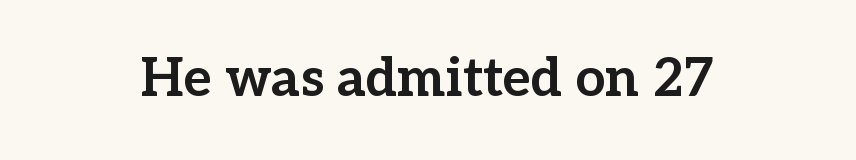
{"serif": "yes", "italic": "no", "bold": "yes", "weight": "bold", "width": "normal", "stroke_contrast": "low", "x_height": "medium", "monospaced": "no", "underline": "no", "letter_spacing": "normal", "letter_spacing_em": 0.0, "glyph_px": 53}
